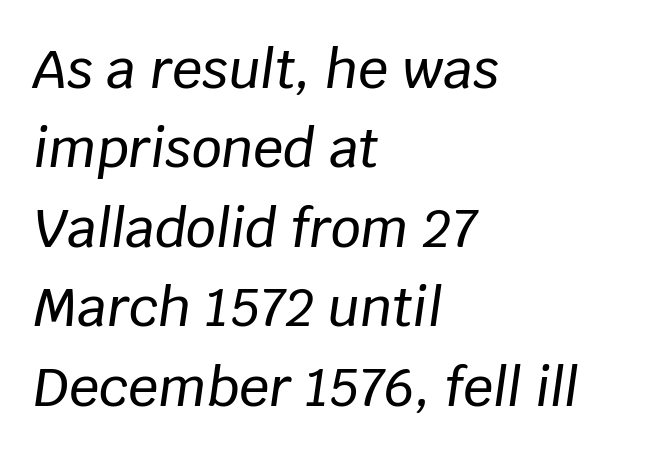
Q: Is the text italic (slanted)? A: Yes, it leans right by about 8 degrees.
Q: Is the text underlined? A: No.
Q: How is the paragraph aligned? A: Left-aligned.
Q: Is the spacing between letters normal or unusually wide? A: Normal.
Q: Is the spacing between lines tight, normal or loose? A: Normal.
Q: Width (condensed, normal, or wide)? A: Normal.
Q: Stroke contrast? A: Low.
Q: x-height? A: Large.
Q: Monospaced? A: No.
